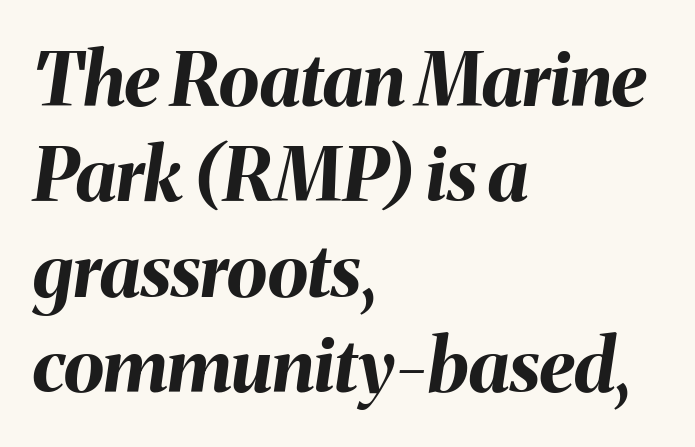
Q: Is the text bold? A: Yes.
Q: Is the text italic (slanted)? A: Yes, it leans right by about 8 degrees.
Q: Is the text underlined? A: No.
Q: How is the paragraph aligned? A: Left-aligned.
Q: Is the spacing between letters normal or unusually wide? A: Normal.
Q: Is the spacing between lines tight, normal or loose? A: Normal.
Q: Width (condensed, normal, or wide)? A: Normal.
Q: Stroke contrast? A: Medium.
Q: x-height? A: Medium.
Q: Monospaced? A: No.
